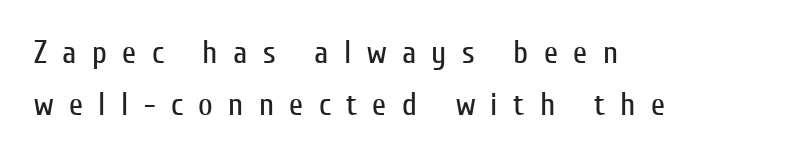
Italic: no, the glyphs are upright roman. Compared with a centered layout, this one pins lines to the left instead. No letter is thick-stroked: the sample isn't bold. The words here are not underlined.
